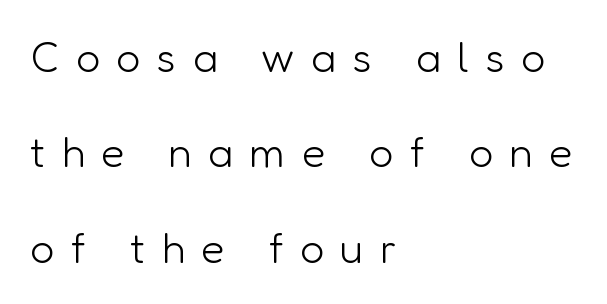
The image shows 43 px light sans-serif type, upright; set left-aligned, loose line spacing (2.22x), unusually wide letter spacing (+0.38 em), not underlined; low stroke contrast and a medium x-height.
